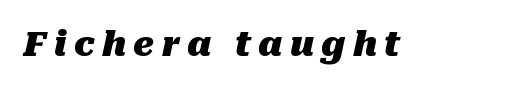
{"italic": "yes", "lean": "right", "slant_degrees": 10, "bold": "yes", "weight": "heavy", "width": "normal", "stroke_contrast": "medium", "x_height": "medium", "monospaced": "no", "underline": "no", "letter_spacing": "wide", "letter_spacing_em": 0.22, "glyph_px": 34}
